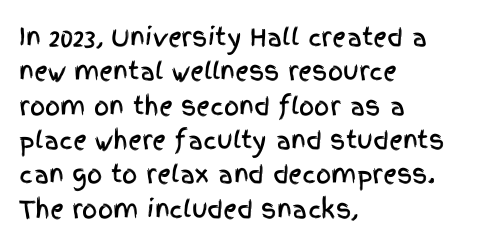
The image shows 24 px text type, upright; set left-aligned, normal line spacing (1.43x), normal letter spacing, not underlined.
